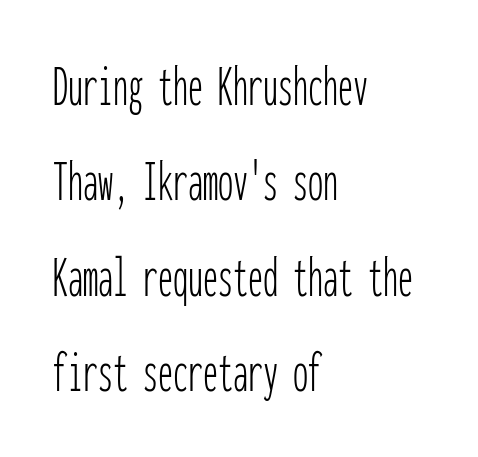
{"serif": "no", "italic": "no", "bold": "no", "weight": "thin", "width": "condensed", "stroke_contrast": "low", "x_height": "medium", "monospaced": "yes", "underline": "no", "align": "left", "line_spacing": "normal", "line_spacing_ratio": 1.59, "letter_spacing": "normal", "letter_spacing_em": 0.0, "glyph_px": 60}
